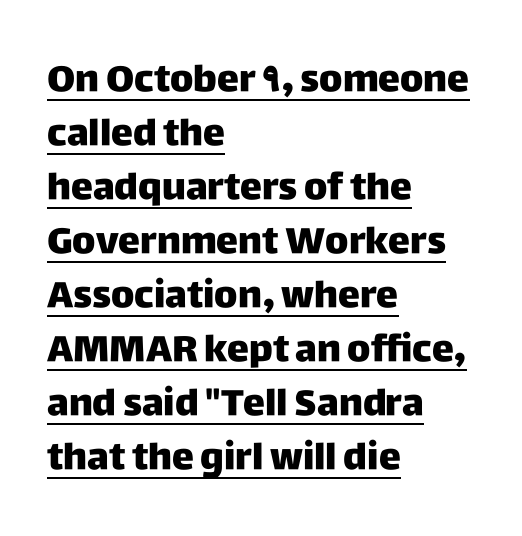
Q: Is the text italic (slanted)? A: No, it is upright.
Q: Is the typeface a serif or a sans-serif typeface? A: Sans-serif.
Q: Is the text underlined? A: Yes.
Q: How is the paragraph aligned? A: Left-aligned.
Q: Is the spacing between letters normal or unusually wide? A: Normal.
Q: Is the spacing between lines tight, normal or loose? A: Normal.
Q: Width (condensed, normal, or wide)? A: Normal.
Q: Stroke contrast? A: Low.
Q: x-height? A: Large.
Q: Monospaced? A: No.
